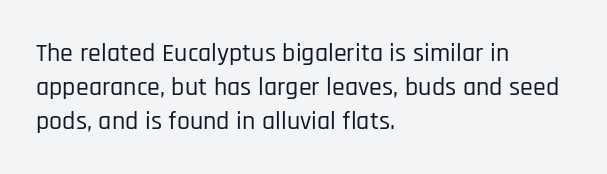
{"italic": "no", "underline": "no", "align": "left", "line_spacing": "normal", "line_spacing_ratio": 1.3, "letter_spacing": "normal", "letter_spacing_em": 0.0, "glyph_px": 26}
